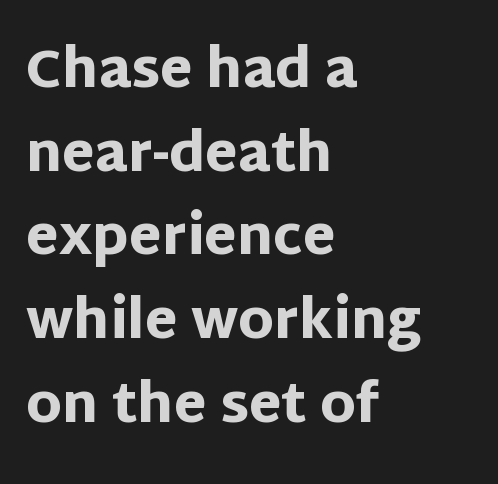
Q: Is the text bold? A: Yes.
Q: Is the text italic (slanted)? A: No, it is upright.
Q: Is the typeface a serif or a sans-serif typeface? A: Sans-serif.
Q: Is the text underlined? A: No.
Q: How is the paragraph aligned? A: Left-aligned.
Q: Is the spacing between letters normal or unusually wide? A: Normal.
Q: Is the spacing between lines tight, normal or loose? A: Normal.
Q: Width (condensed, normal, or wide)? A: Normal.
Q: Stroke contrast? A: Low.
Q: x-height? A: Large.
Q: Monospaced? A: No.
